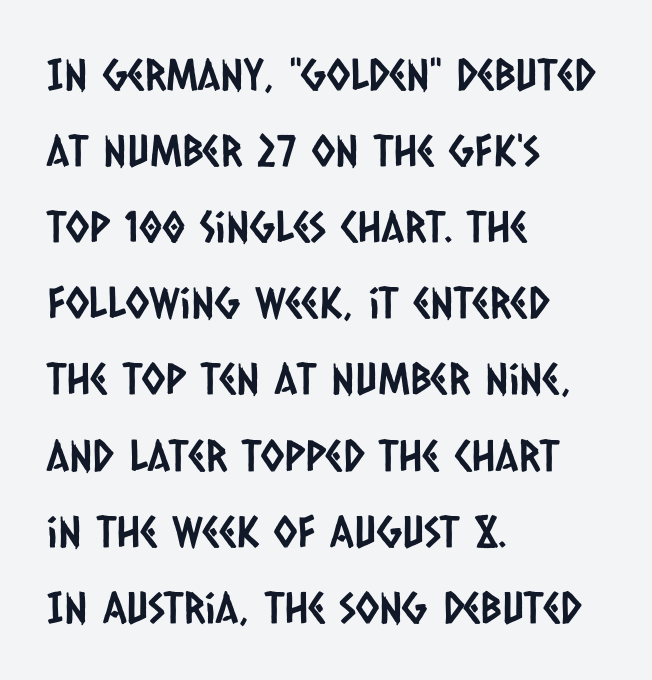
Q: Is the typeface a serif or a sans-serif typeface? A: Sans-serif.
Q: Is the text underlined? A: No.
Q: How is the paragraph aligned? A: Left-aligned.
Q: Is the spacing between letters normal or unusually wide? A: Normal.
Q: Width (condensed, normal, or wide)? A: Condensed.
Q: Stroke contrast? A: Low.
Q: x-height? A: Large.
Q: Monospaced? A: No.
